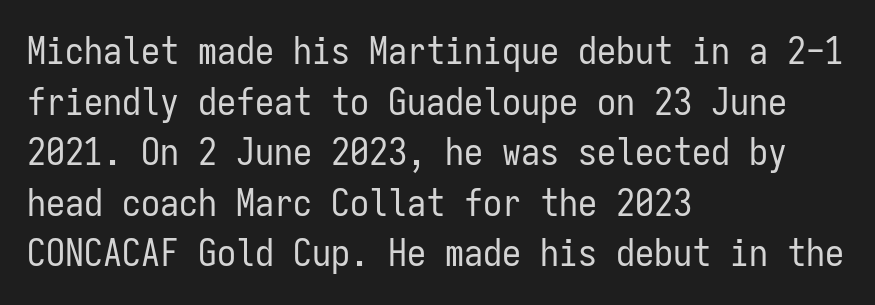
The image shows 38 px regular-weight, condensed sans-serif type, upright, monospaced; set left-aligned, normal line spacing (1.33x), normal letter spacing, not underlined; low stroke contrast and a medium x-height.
